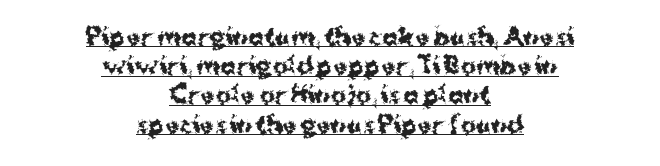
The image shows 23 px bold type, upright; set centered, normal line spacing (1.27x), normal letter spacing, underlined.
